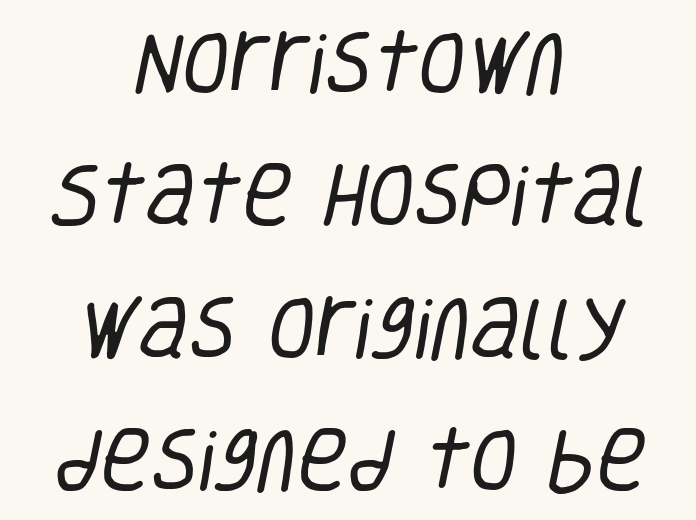
Q: Is the text bold? A: No.
Q: Is the typeface a serif or a sans-serif typeface? A: Sans-serif.
Q: Is the text underlined? A: No.
Q: How is the paragraph aligned? A: Centered.
Q: Is the spacing between letters normal or unusually wide? A: Normal.
Q: Is the spacing between lines tight, normal or loose? A: Loose.
Q: Width (condensed, normal, or wide)? A: Condensed.
Q: Stroke contrast? A: Low.
Q: x-height? A: Large.
Q: Monospaced? A: No.
